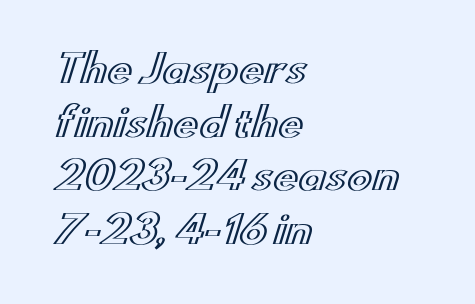
Q: Is the text italic (slanted)? A: Yes.
Q: Is the text underlined? A: No.
Q: How is the paragraph aligned? A: Left-aligned.
Q: Is the spacing between letters normal or unusually wide? A: Normal.
Q: Is the spacing between lines tight, normal or loose? A: Normal.
Q: Width (condensed, normal, or wide)? A: Wide.
Q: x-height? A: Small.
Q: Monospaced? A: No.
